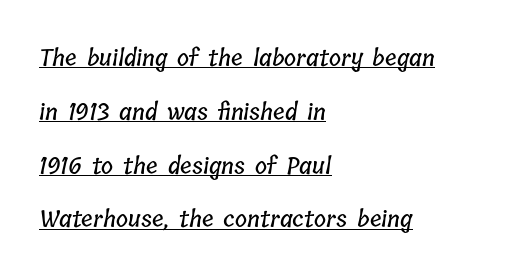
The image shows 23 px text type; set left-aligned, loose line spacing (2.34x), normal letter spacing, underlined.
